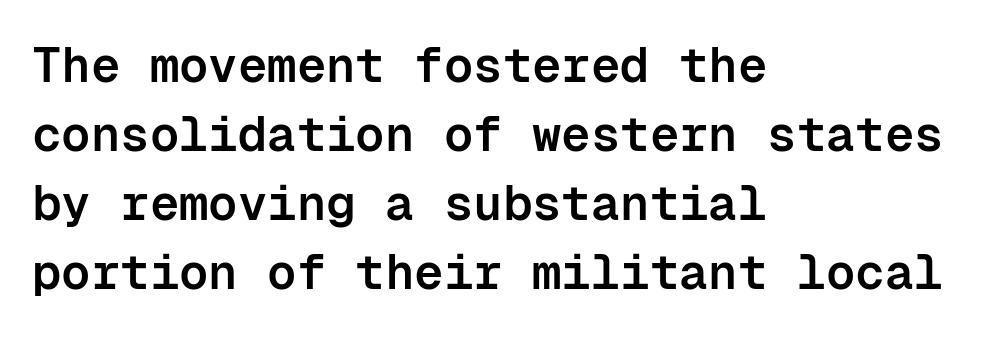
The characters look somewhat weighty, a semibold short of true bold. The type sits square on the baseline with zero lean. Are there feet on the stems? There aren't — it's a sans. Only glyphs here, with clear space below each row.
